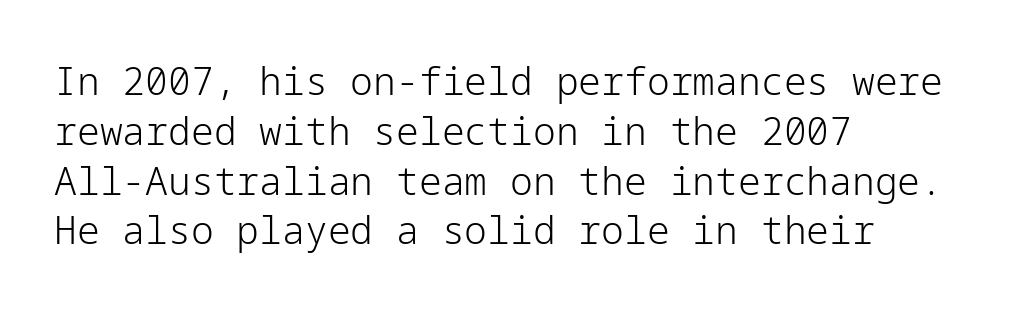
{"serif": "no", "italic": "no", "bold": "no", "weight": "light", "width": "normal", "stroke_contrast": "low", "x_height": "medium", "underline": "no", "align": "left", "line_spacing": "normal", "line_spacing_ratio": 1.31, "letter_spacing": "normal", "letter_spacing_em": 0.0, "glyph_px": 38}
